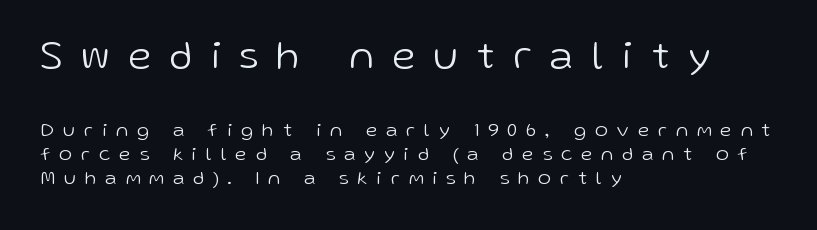
The ragged edge is on the right, which tells us the setting is flush left. Inter-character spacing is expanded well beyond the font's built-in metrics. Does the type have serifs? No, each stem ends abruptly. You could not count columns in this text — the font is proportionally spaced.
